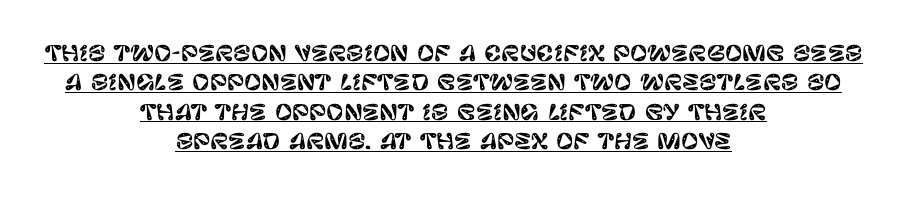
{"underline": "yes", "align": "center", "line_spacing": "normal", "line_spacing_ratio": 1.4, "letter_spacing": "normal", "letter_spacing_em": 0.0, "glyph_px": 21}
